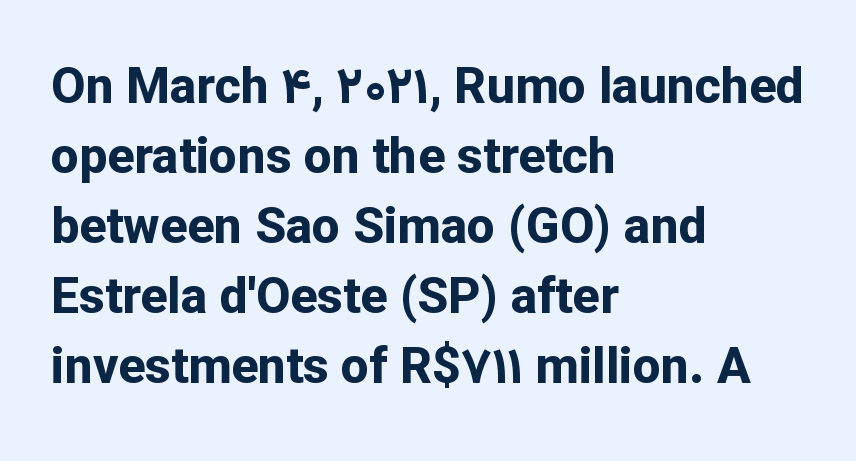
{"serif": "no", "italic": "no", "bold": "yes", "weight": "bold", "width": "normal", "stroke_contrast": "low", "x_height": "medium", "monospaced": "no", "underline": "no", "align": "left", "line_spacing": "normal", "line_spacing_ratio": 1.4, "letter_spacing": "normal", "letter_spacing_em": 0.0, "glyph_px": 50}
